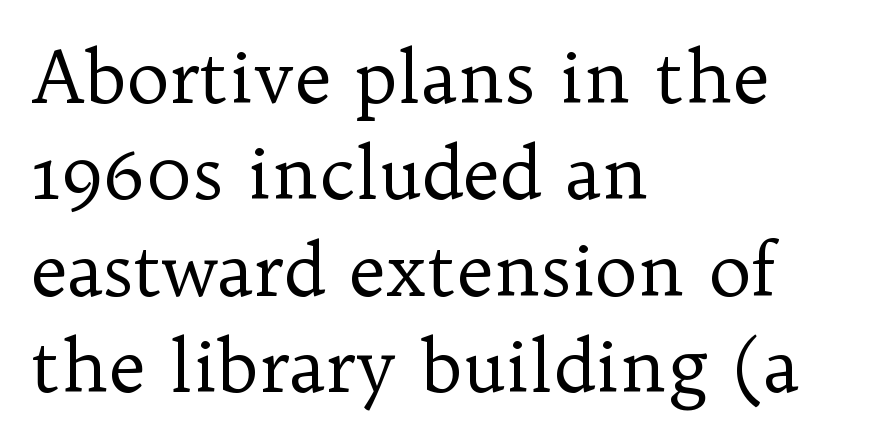
Q: Is the text bold? A: No.
Q: Is the text italic (slanted)? A: No, it is upright.
Q: Is the typeface a serif or a sans-serif typeface? A: Serif.
Q: Is the text underlined? A: No.
Q: How is the paragraph aligned? A: Left-aligned.
Q: Is the spacing between letters normal or unusually wide? A: Normal.
Q: Is the spacing between lines tight, normal or loose? A: Normal.
Q: Width (condensed, normal, or wide)? A: Normal.
Q: Stroke contrast? A: Low.
Q: x-height? A: Medium.
Q: Monospaced? A: No.
